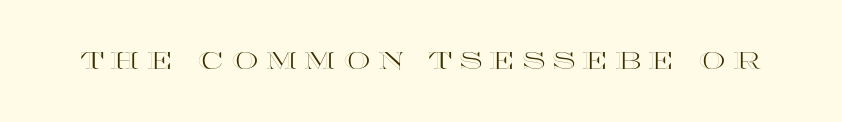
{"italic": "no", "underline": "no", "letter_spacing": "wide", "letter_spacing_em": 0.31, "glyph_px": 24}
